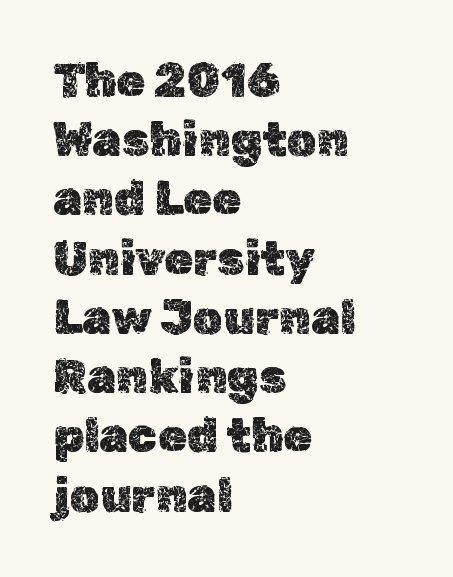
The rows are spaced the way most documents space them. Left-aligned paragraph, ragged on the right. The letterforms sit shoulder to shoulder at normal distance. Bare-footed words on every line. Characters remain perfectly vertical along every line. Looks like regular typesetting: each glyph gets only the width it needs.
